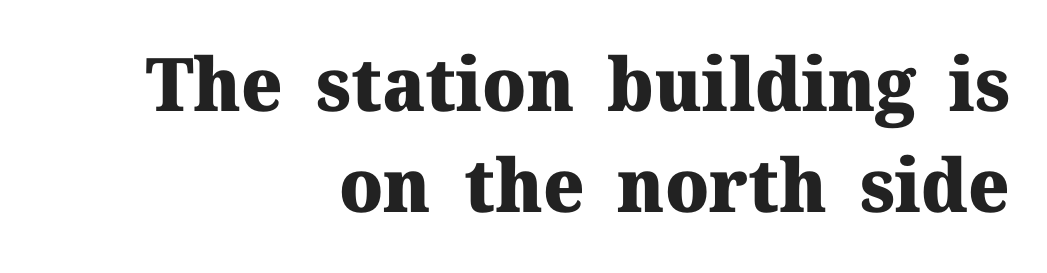
{"serif": "yes", "italic": "no", "bold": "yes", "weight": "heavy", "width": "normal", "stroke_contrast": "medium", "x_height": "medium", "monospaced": "no", "underline": "no", "align": "right", "line_spacing": "normal", "line_spacing_ratio": 1.37, "letter_spacing": "normal", "letter_spacing_em": 0.0, "glyph_px": 74}
